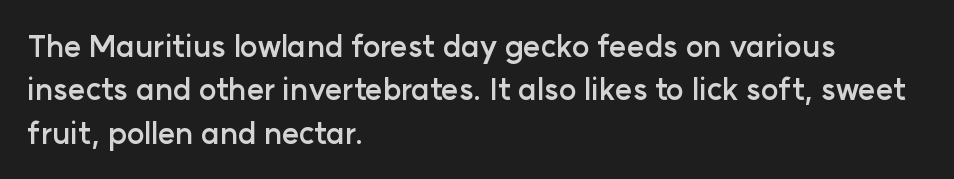
The image shows 30 px semibold sans-serif type, upright; set left-aligned, normal line spacing (1.45x), normal letter spacing, not underlined; low stroke contrast and a medium x-height.
